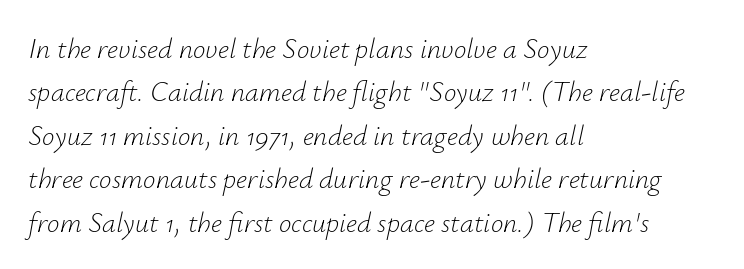
The vertical gap from one line to the next is medium. The area under the type is left untouched. What stands out about the letter spacing? Nothing — it is the standard amount. Proportional: the letters do not fall into vertical columns. The text carries the slant typical of an italic or oblique font.
